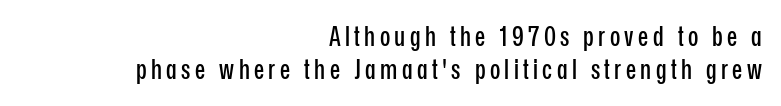
Q: Is the text italic (slanted)? A: No, it is upright.
Q: Is the text underlined? A: No.
Q: How is the paragraph aligned? A: Right-aligned.
